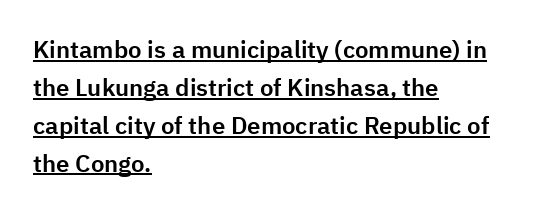
Q: Is the text italic (slanted)? A: No, it is upright.
Q: Is the text underlined? A: Yes.
Q: How is the paragraph aligned? A: Left-aligned.
Q: Is the spacing between letters normal or unusually wide? A: Normal.
Q: Is the spacing between lines tight, normal or loose? A: Normal.
